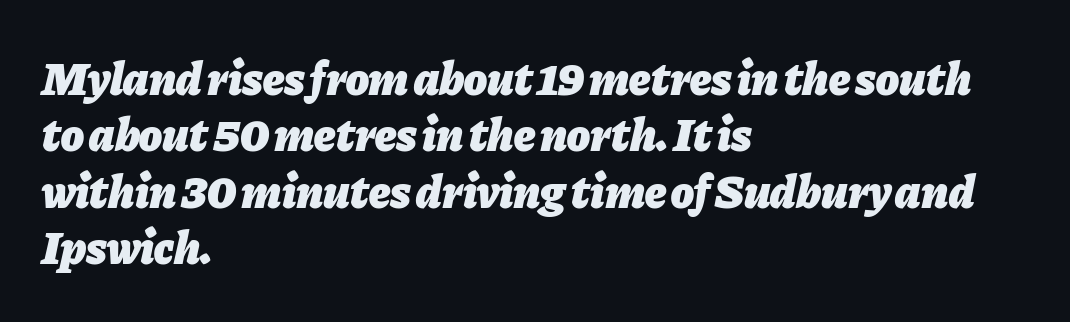
Q: Is the text bold? A: Yes.
Q: Is the text italic (slanted)? A: Yes, it leans right by about 11 degrees.
Q: Is the text underlined? A: No.
Q: How is the paragraph aligned? A: Left-aligned.
Q: Is the spacing between letters normal or unusually wide? A: Normal.
Q: Width (condensed, normal, or wide)? A: Normal.
Q: Stroke contrast? A: Low.
Q: x-height? A: Medium.
Q: Monospaced? A: No.
